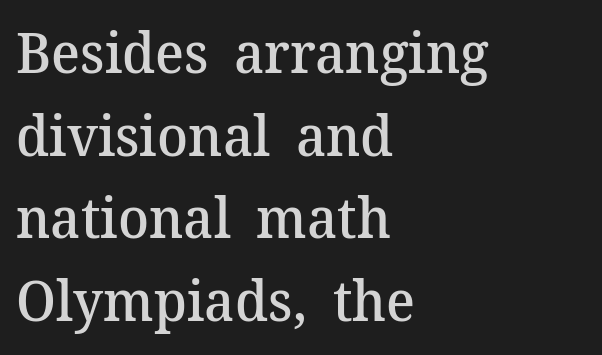
{"serif": "yes", "italic": "no", "bold": "semi", "weight": "semibold", "width": "normal", "stroke_contrast": "medium", "x_height": "medium", "monospaced": "no", "underline": "no", "align": "left", "line_spacing": "normal", "line_spacing_ratio": 1.45, "letter_spacing": "normal", "letter_spacing_em": 0.0, "glyph_px": 57}
